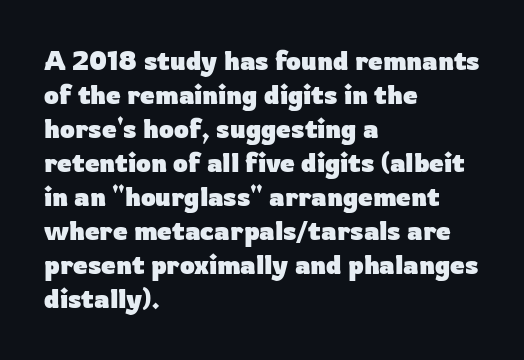
{"italic": "no", "bold": "yes", "underline": "no", "align": "left", "line_spacing": "normal", "line_spacing_ratio": 1.31, "letter_spacing": "normal", "letter_spacing_em": 0.0, "glyph_px": 26}
